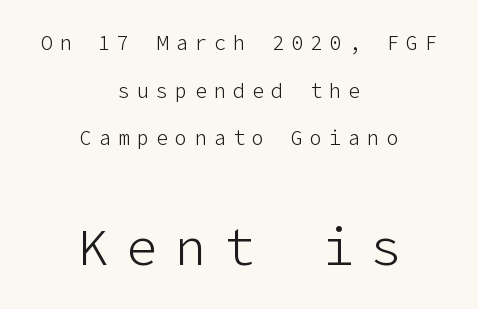
{"serif": "no", "italic": "no", "bold": "no", "weight": "light", "width": "normal", "stroke_contrast": "low", "x_height": "medium", "underline": "no", "align": "center", "line_spacing": "loose", "line_spacing_ratio": 2.38, "letter_spacing": "wide", "letter_spacing_em": 0.36, "larger_block": "second", "size_ratio": 2.55, "glyph_px": 51}
